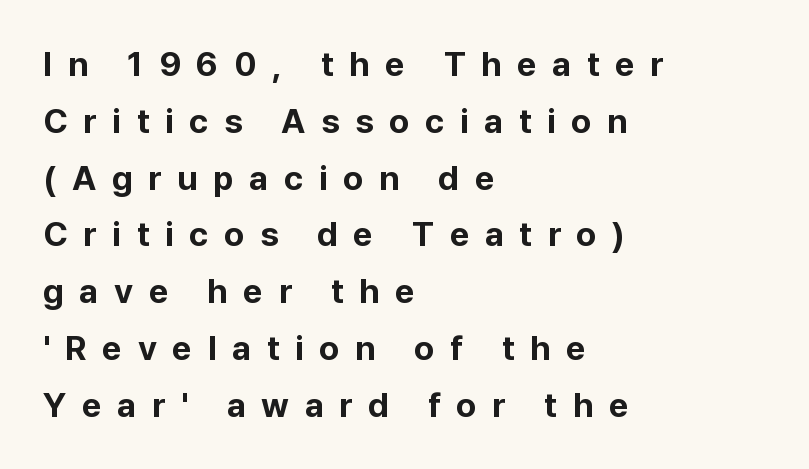
The image shows 34 px bold sans-serif type, upright; set left-aligned, normal line spacing (1.67x), unusually wide letter spacing (+0.46 em), not underlined; low stroke contrast and a medium x-height.
